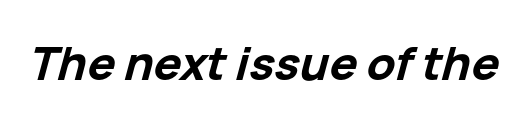
The image shows 46 px bold type, italic (leaning right); set normal letter spacing, not underlined; low stroke contrast and a medium x-height.
